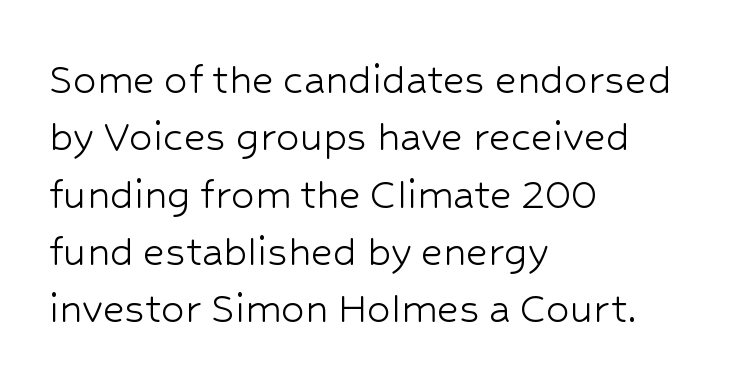
{"serif": "no", "italic": "no", "bold": "no", "weight": "light", "width": "normal", "stroke_contrast": "low", "x_height": "medium", "monospaced": "no", "underline": "no", "align": "left", "line_spacing_ratio": 1.22, "letter_spacing": "normal", "letter_spacing_em": 0.0, "glyph_px": 47}
